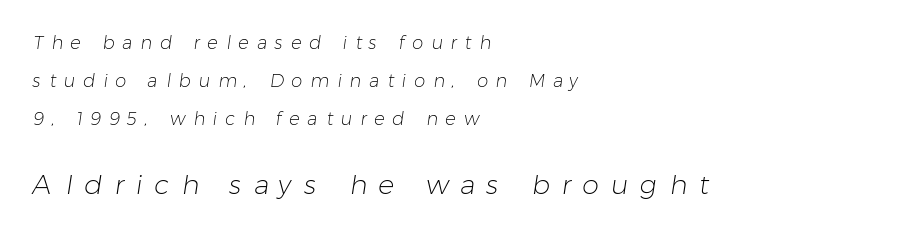
{"bold": "no", "underline": "no", "align": "left", "line_spacing": "loose", "line_spacing_ratio": 2.12, "letter_spacing": "wide", "letter_spacing_em": 0.44, "larger_block": "second", "size_ratio": 1.5, "glyph_px": 27}
